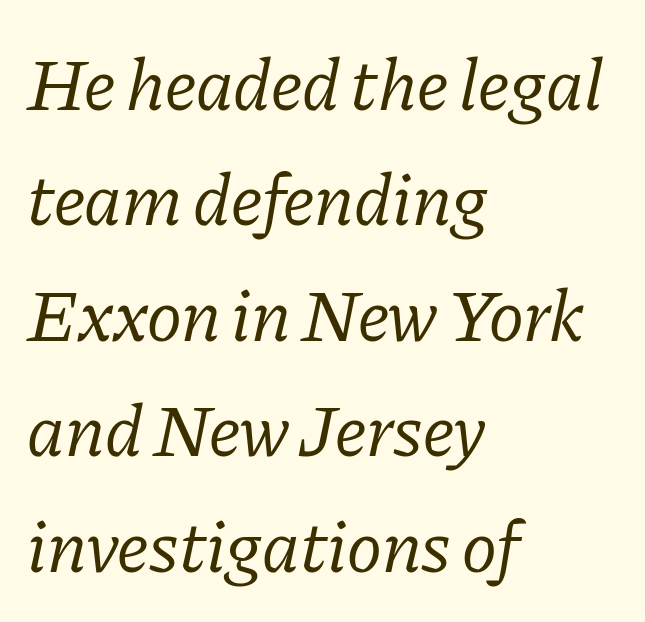
Q: Is the text bold? A: No.
Q: Is the text italic (slanted)? A: Yes, it leans right by about 11 degrees.
Q: Is the typeface a serif or a sans-serif typeface? A: Serif.
Q: Is the text underlined? A: No.
Q: How is the paragraph aligned? A: Left-aligned.
Q: Is the spacing between letters normal or unusually wide? A: Normal.
Q: Is the spacing between lines tight, normal or loose? A: Normal.
Q: Width (condensed, normal, or wide)? A: Normal.
Q: Stroke contrast? A: Low.
Q: x-height? A: Medium.
Q: Monospaced? A: No.
